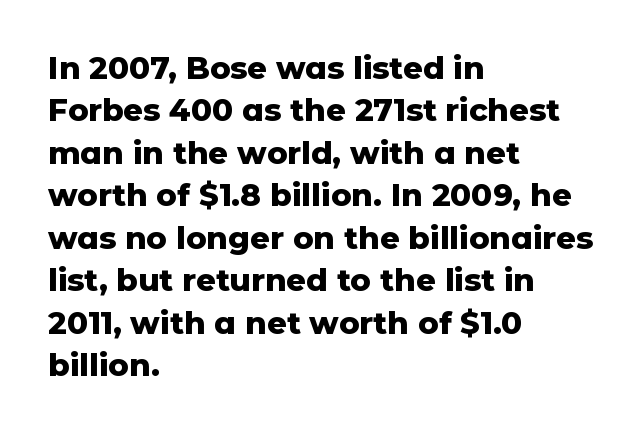
Q: Is the text bold? A: Yes.
Q: Is the text italic (slanted)? A: No, it is upright.
Q: Is the typeface a serif or a sans-serif typeface? A: Sans-serif.
Q: Is the text underlined? A: No.
Q: How is the paragraph aligned? A: Left-aligned.
Q: Is the spacing between letters normal or unusually wide? A: Normal.
Q: Is the spacing between lines tight, normal or loose? A: Normal.
Q: Width (condensed, normal, or wide)? A: Normal.
Q: Stroke contrast? A: Low.
Q: x-height? A: Medium.
Q: Monospaced? A: No.
